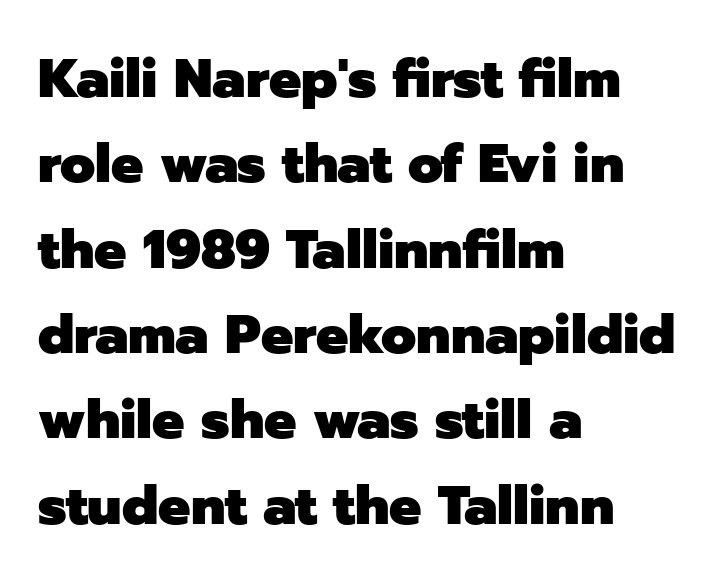
{"serif": "no", "italic": "no", "bold": "yes", "weight": "heavy", "width": "normal", "stroke_contrast": "low", "x_height": "medium", "monospaced": "no", "underline": "no", "align": "left", "line_spacing": "normal", "line_spacing_ratio": 1.58, "letter_spacing": "normal", "letter_spacing_em": 0.0, "glyph_px": 54}
